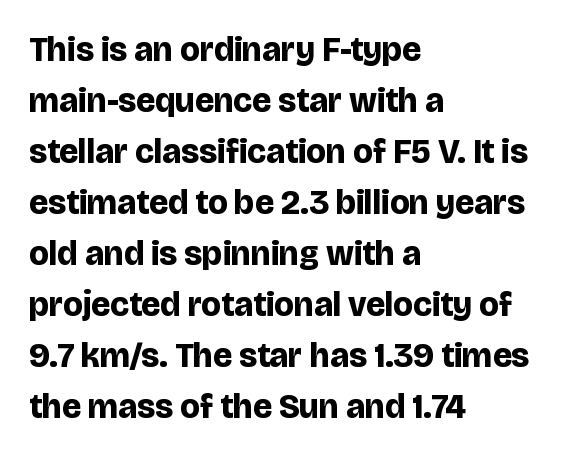
Q: Is the text bold? A: Yes.
Q: Is the text italic (slanted)? A: No, it is upright.
Q: Is the typeface a serif or a sans-serif typeface? A: Sans-serif.
Q: Is the text underlined? A: No.
Q: How is the paragraph aligned? A: Left-aligned.
Q: Is the spacing between letters normal or unusually wide? A: Normal.
Q: Is the spacing between lines tight, normal or loose? A: Normal.
Q: Width (condensed, normal, or wide)? A: Normal.
Q: Stroke contrast? A: Low.
Q: x-height? A: Large.
Q: Monospaced? A: No.
